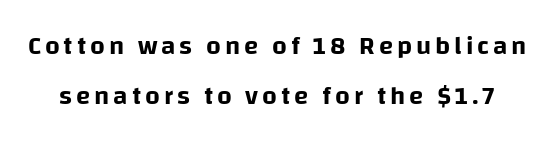
No italicization has been applied; the sample stays upright. A clean baseline with only descenders dipping below it. Notice the wide empty band between every row — that's loose leading.
